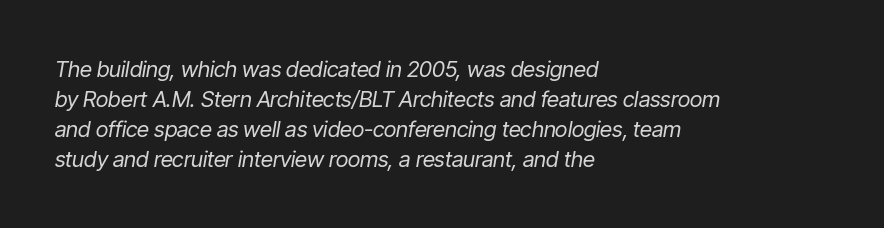
The image shows 22 px text type, italic (leaning right); set left-aligned, normal line spacing (1.36x), normal letter spacing, not underlined.
